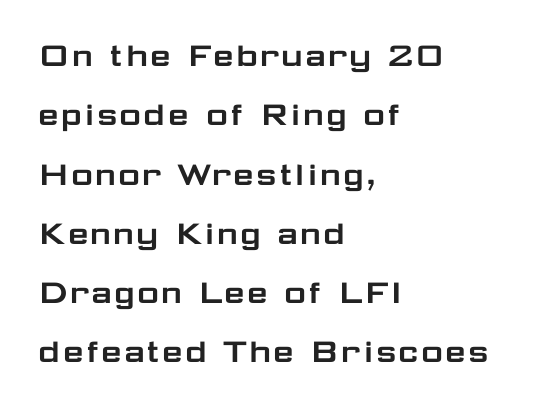
The image shows 38 px wide sans-serif type, upright; set left-aligned, normal line spacing (1.56x), normal letter spacing, not underlined; low stroke contrast and a medium x-height.
